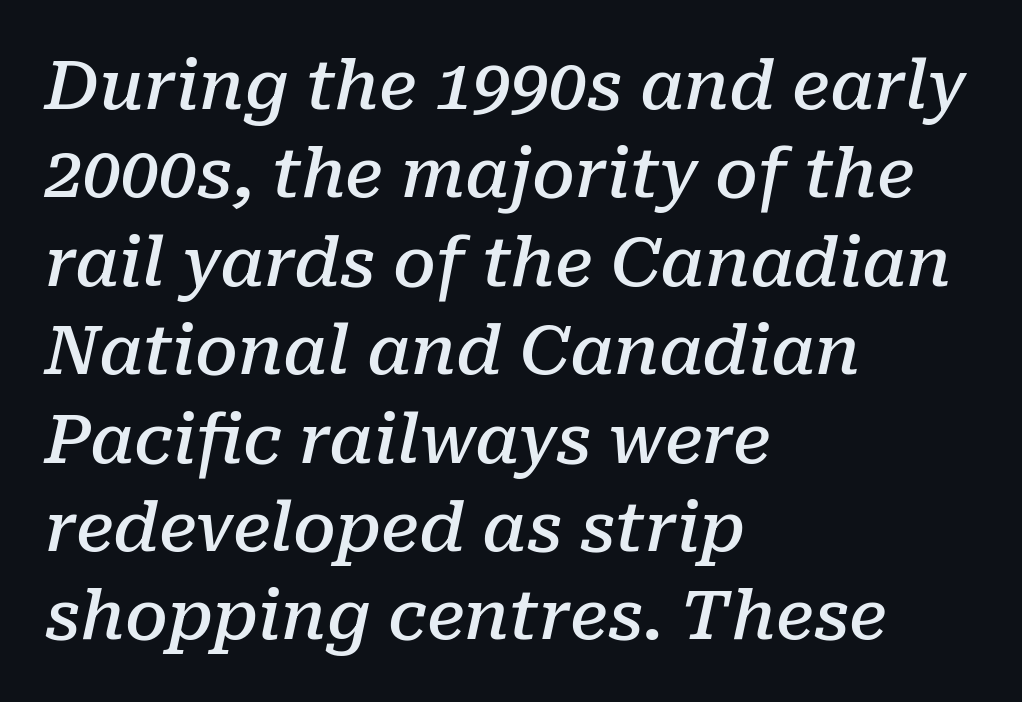
{"serif": "yes", "italic": "yes", "lean": "right", "slant_degrees": 10, "bold": "semi", "weight": "semibold", "width": "normal", "stroke_contrast": "low", "x_height": "medium", "monospaced": "no", "underline": "no", "align": "left", "line_spacing": "normal", "line_spacing_ratio": 1.3, "letter_spacing": "normal", "letter_spacing_em": 0.0, "glyph_px": 68}
